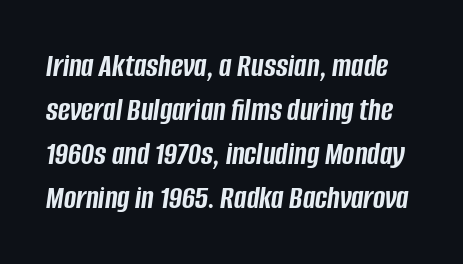
{"italic": "yes", "lean": "right", "slant_degrees": 8, "bold": "yes", "weight": "semibold", "width": "condensed", "stroke_contrast": "low", "x_height": "large", "monospaced": "no", "underline": "no", "line_spacing": "normal", "line_spacing_ratio": 1.33, "letter_spacing": "normal", "letter_spacing_em": 0.0, "glyph_px": 33}
